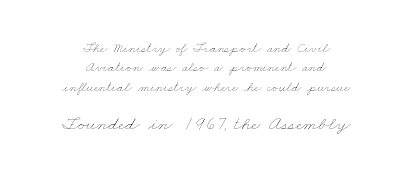
{"bold": "no", "underline": "no", "align": "center", "line_spacing": "normal", "line_spacing_ratio": 1.39, "letter_spacing": "normal", "letter_spacing_em": 0.0, "larger_block": "second", "size_ratio": 1.43, "glyph_px": 20}
